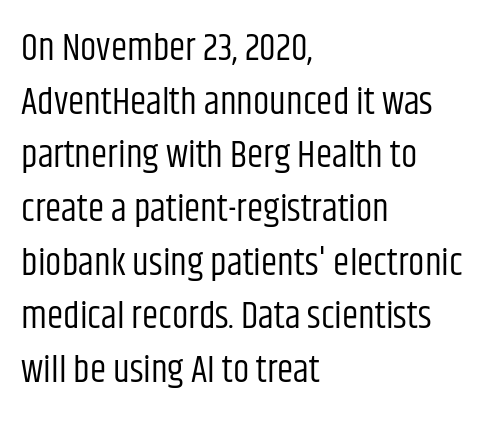
Counters stay open thanks to moderate or lighter strokes. One glance says typical: line gaps are just what's usual. The compositor pushed each line to the left boundary. Spacing verdict: proportional, widths tailored to each character.
